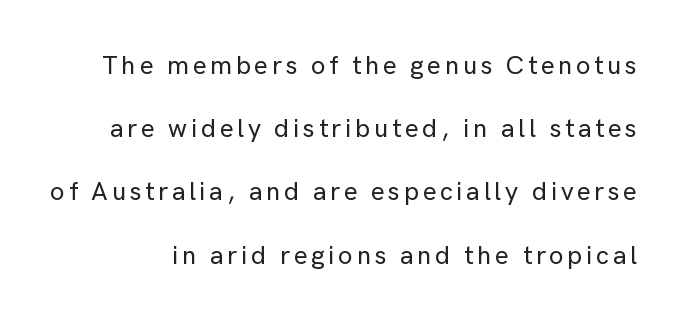
In terms of posture, this sample is upright. What's the leading like? Stretched, with rows far apart. The space directly below the letters is spotless.
